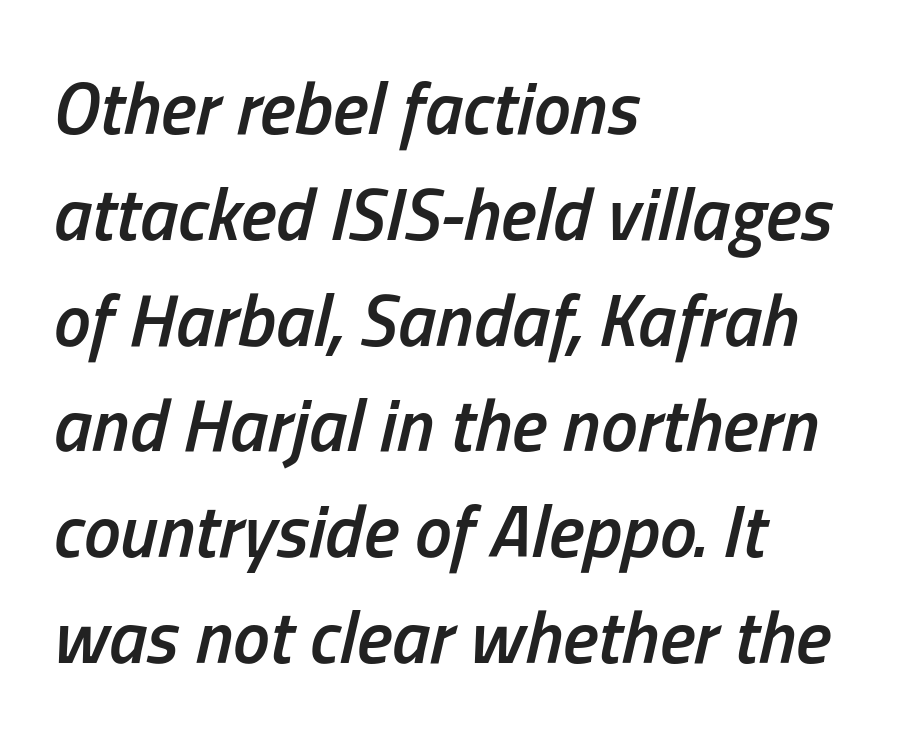
{"italic": "yes", "lean": "right", "slant_degrees": 13, "bold": "semi", "weight": "semibold", "width": "condensed", "stroke_contrast": "low", "x_height": "medium", "monospaced": "no", "underline": "no", "align": "left", "line_spacing": "normal", "line_spacing_ratio": 1.43, "letter_spacing": "normal", "letter_spacing_em": 0.0, "glyph_px": 74}
